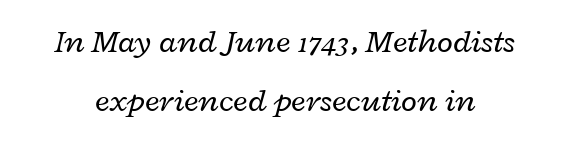
The image shows 33 px regular-weight, wide type, italic (leaning right); set line spacing 1.8x, normal letter spacing, not underlined; low stroke contrast and a medium x-height.
